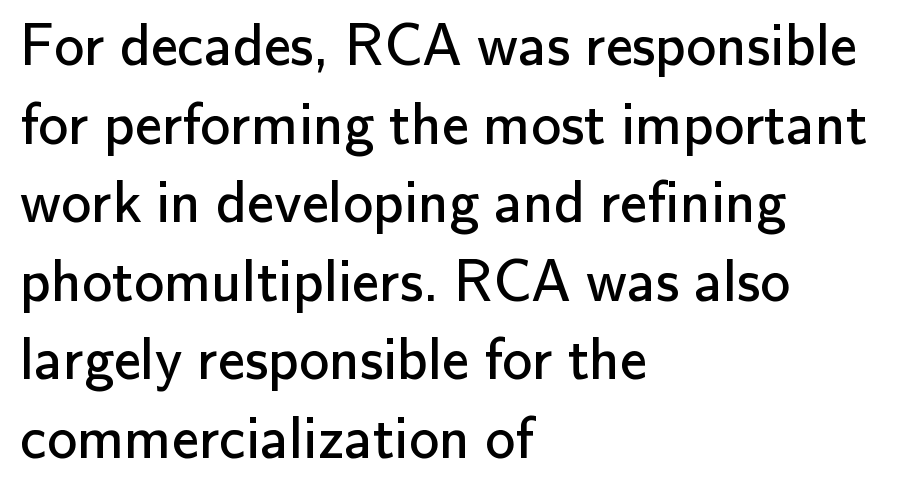
{"serif": "no", "italic": "no", "bold": "no", "weight": "regular", "width": "normal", "stroke_contrast": "low", "x_height": "small", "monospaced": "no", "underline": "no", "align": "left", "line_spacing": "normal", "line_spacing_ratio": 1.31, "letter_spacing": "normal", "letter_spacing_em": 0.0, "glyph_px": 60}
